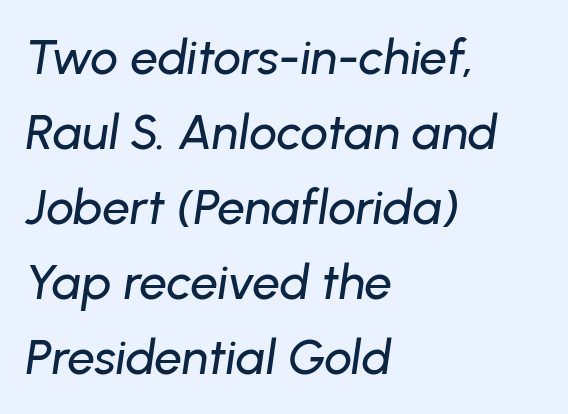
The image shows 49 px text type, italic (leaning right); set left-aligned, normal line spacing (1.53x), normal letter spacing, not underlined; low stroke contrast and a medium x-height.
